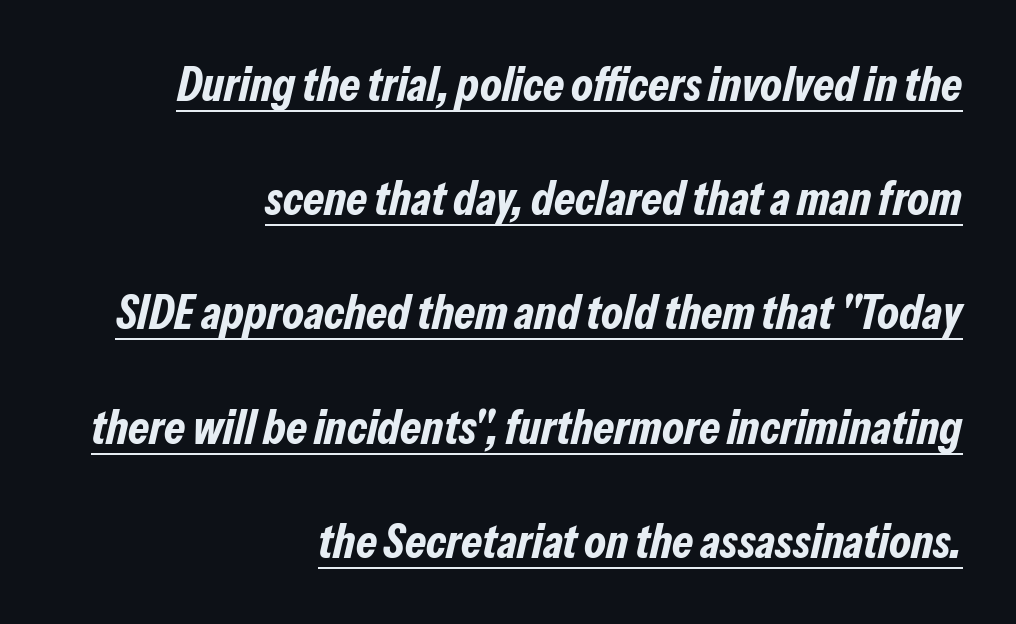
Q: Is the text bold? A: Yes.
Q: Is the text italic (slanted)? A: Yes, it leans right by about 13 degrees.
Q: Is the text underlined? A: Yes.
Q: How is the paragraph aligned? A: Right-aligned.
Q: Is the spacing between letters normal or unusually wide? A: Normal.
Q: Is the spacing between lines tight, normal or loose? A: Loose.
Q: Width (condensed, normal, or wide)? A: Condensed.
Q: Stroke contrast? A: Low.
Q: x-height? A: Medium.
Q: Monospaced? A: No.
